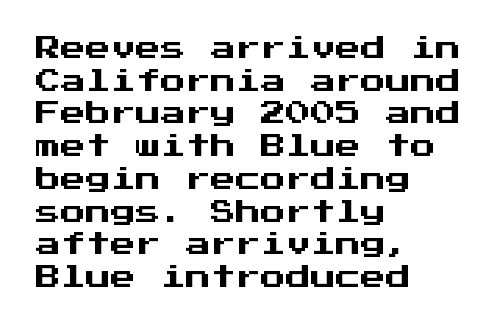
The image shows 25 px text type, upright; set left-aligned, normal line spacing (1.31x), normal letter spacing, not underlined.
